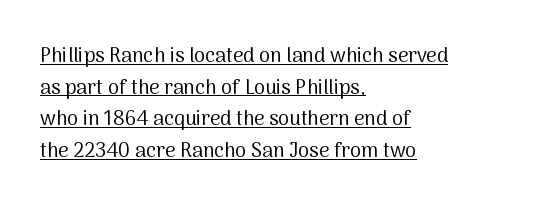
{"italic": "no", "bold": "no", "underline": "yes", "align": "left", "line_spacing": "normal", "line_spacing_ratio": 1.58, "letter_spacing": "normal", "letter_spacing_em": 0.0, "glyph_px": 20}
